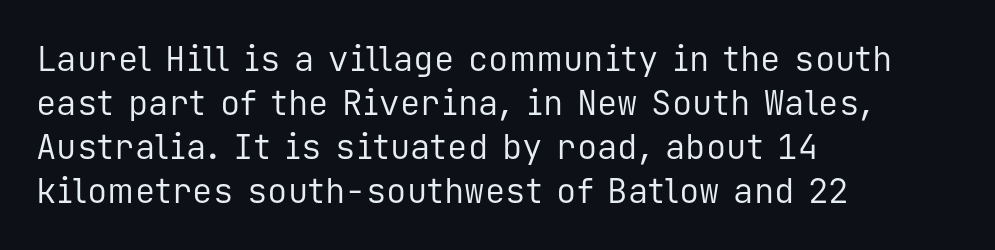
{"serif": "no", "italic": "no", "bold": "no", "weight": "regular", "width": "normal", "stroke_contrast": "low", "x_height": "medium", "monospaced": "yes", "underline": "no", "align": "left", "line_spacing": "normal", "line_spacing_ratio": 1.29, "letter_spacing": "normal", "letter_spacing_em": 0.0, "glyph_px": 34}
